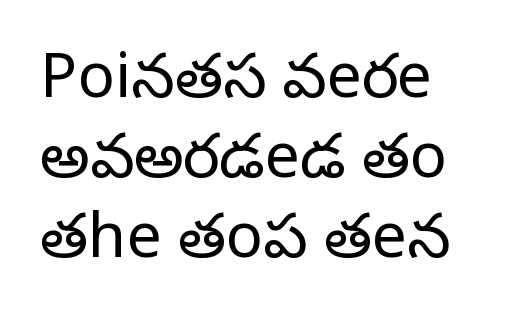
The image shows 62 px regular-weight serif type, upright; set normal line spacing (1.29x), normal letter spacing, not underlined; low stroke contrast and a large x-height.
